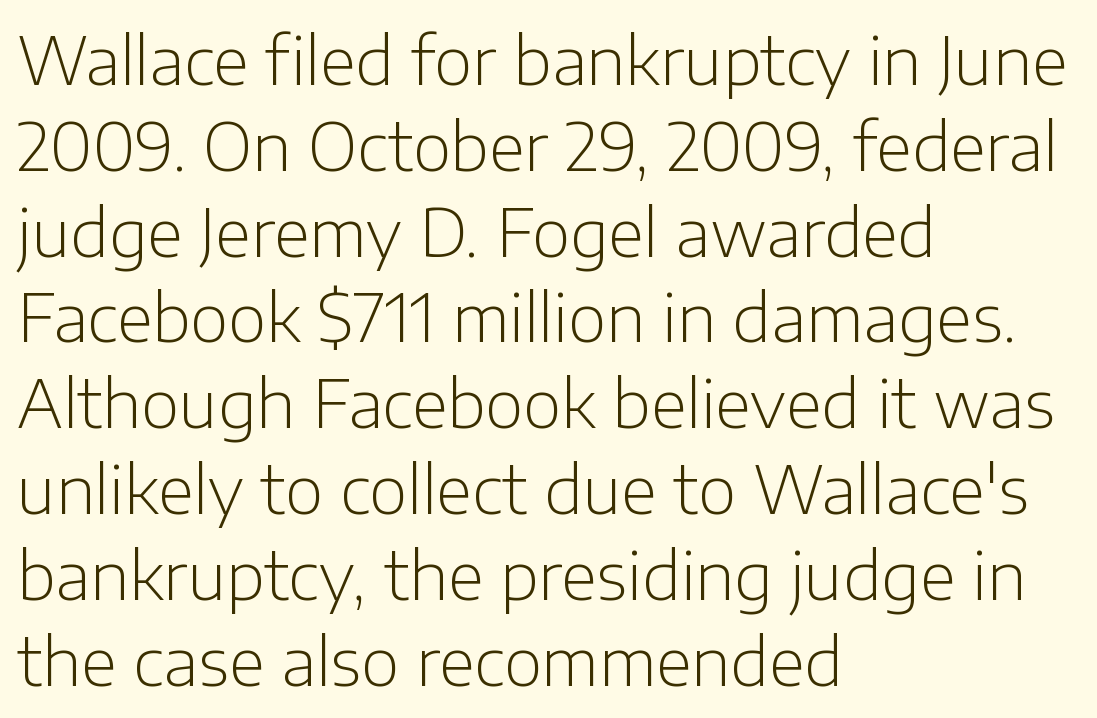
{"serif": "no", "italic": "no", "bold": "no", "weight": "light", "width": "normal", "stroke_contrast": "low", "x_height": "medium", "monospaced": "no", "underline": "no", "align": "left", "line_spacing": "normal", "line_spacing_ratio": 1.3, "letter_spacing": "normal", "letter_spacing_em": 0.0, "glyph_px": 66}
